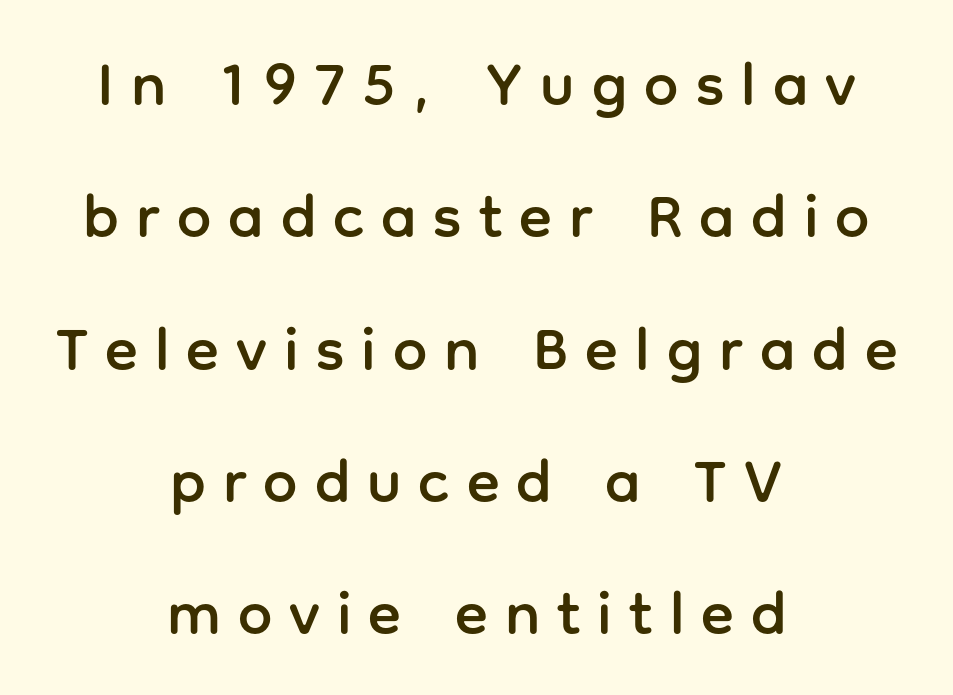
{"serif": "no", "italic": "no", "width": "normal", "stroke_contrast": "low", "x_height": "medium", "monospaced": "no", "underline": "no", "align": "center", "line_spacing": "loose", "line_spacing_ratio": 2.17, "letter_spacing": "wide", "letter_spacing_em": 0.28, "glyph_px": 61}
